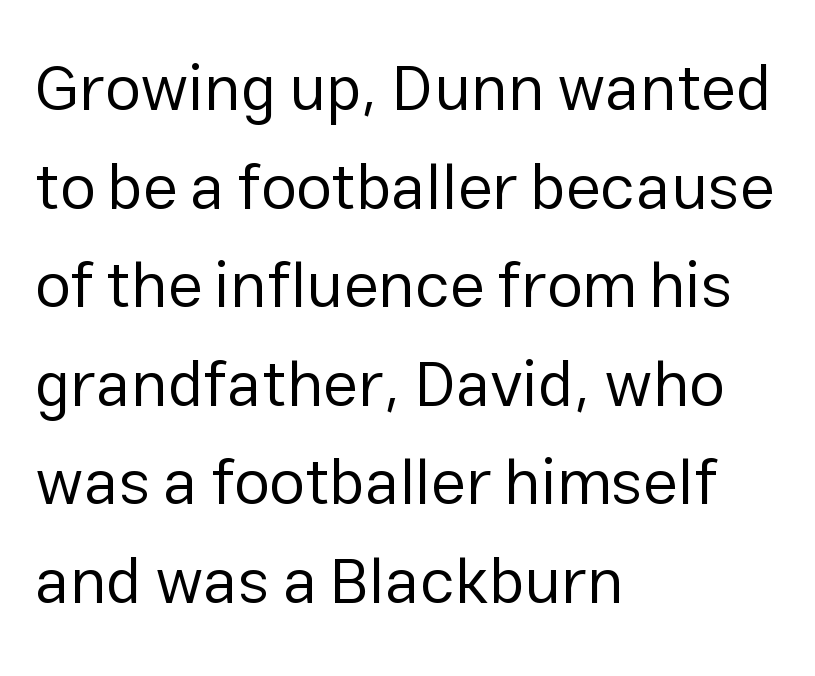
The image shows 64 px regular-weight sans-serif type, upright; set left-aligned, normal line spacing (1.54x), normal letter spacing, not underlined; low stroke contrast and a medium x-height.
